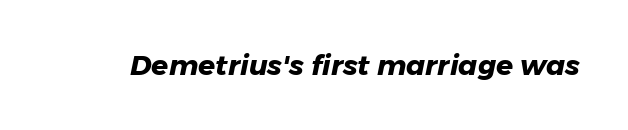
Do the characters align in a grid? No, the font is proportional. Each letter's strokes conclude bluntly, with no projecting serifs. Its strokes are broad and dark, the hallmark of bold type. The specimen omits any rule beneath the text block's lines. In terms of letterspacing, this is plain default setting.
